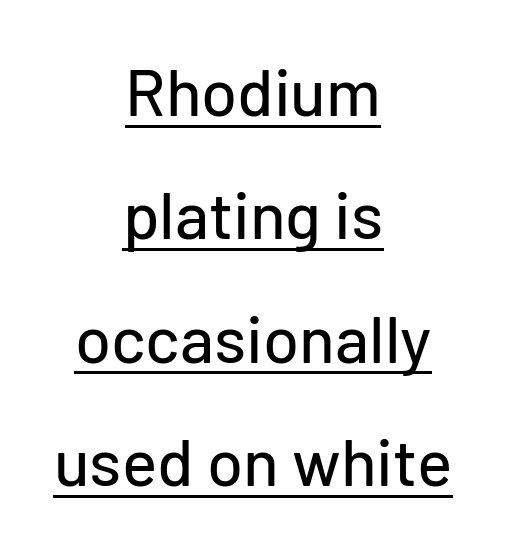
Q: Is the text italic (slanted)? A: No, it is upright.
Q: Is the typeface a serif or a sans-serif typeface? A: Sans-serif.
Q: Is the text underlined? A: Yes.
Q: How is the paragraph aligned? A: Centered.
Q: Is the spacing between letters normal or unusually wide? A: Normal.
Q: Width (condensed, normal, or wide)? A: Normal.
Q: Stroke contrast? A: Low.
Q: x-height? A: Medium.
Q: Monospaced? A: No.
